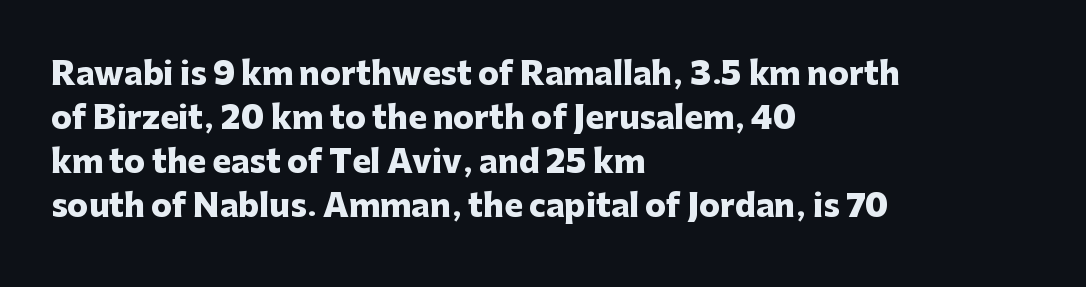
Q: Is the text bold? A: Yes.
Q: Is the text italic (slanted)? A: No, it is upright.
Q: Is the typeface a serif or a sans-serif typeface? A: Sans-serif.
Q: Is the text underlined? A: No.
Q: How is the paragraph aligned? A: Left-aligned.
Q: Is the spacing between letters normal or unusually wide? A: Normal.
Q: Is the spacing between lines tight, normal or loose? A: Normal.
Q: Width (condensed, normal, or wide)? A: Normal.
Q: Stroke contrast? A: Low.
Q: x-height? A: Medium.
Q: Monospaced? A: No.
